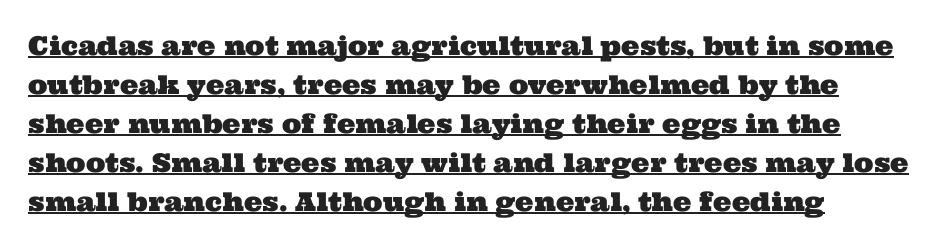
Q: Is the text underlined? A: Yes.
Q: How is the paragraph aligned? A: Left-aligned.
Q: Is the spacing between letters normal or unusually wide? A: Normal.
Q: Is the spacing between lines tight, normal or loose? A: Normal.
